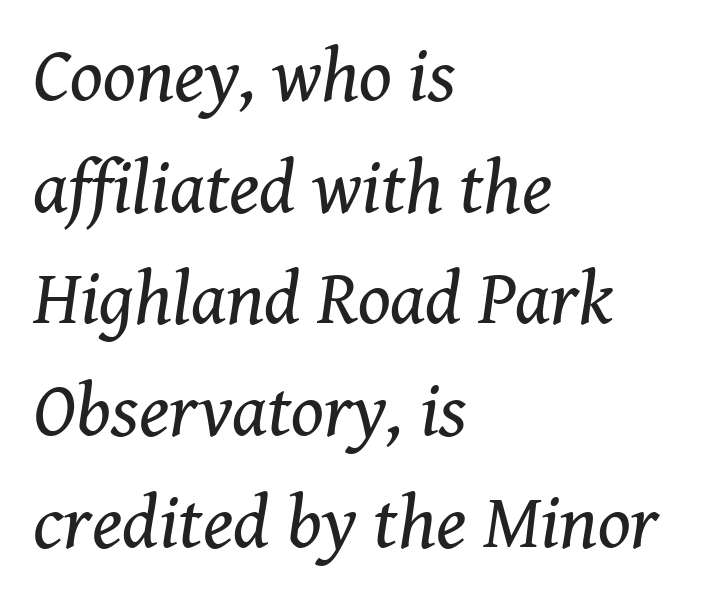
Emphasis-style slanted type is in use. These lines stack with their left ends in a neat column. These lines are rendered in a variable-pitch font. Weight: regular or lighter. Notice how descenders clear the ascenders below comfortably — that's standard leading. You can tell from the footed stems that serif type was used.
